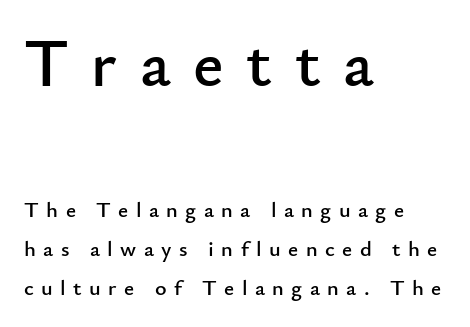
Observe the absence of serifs on each vertical stroke in this sample. Do the characters align in a grid? No, the font is proportional. Has an underline been added? It has not. Compared with a centered layout, this one pins lines to the left instead. This layout puts the oversized block above and the modest block below.
